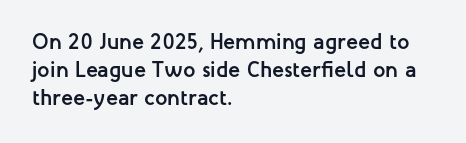
{"italic": "no", "bold": "yes", "underline": "no", "align": "left", "line_spacing": "normal", "line_spacing_ratio": 1.27, "letter_spacing": "normal", "letter_spacing_em": 0.0, "glyph_px": 22}
